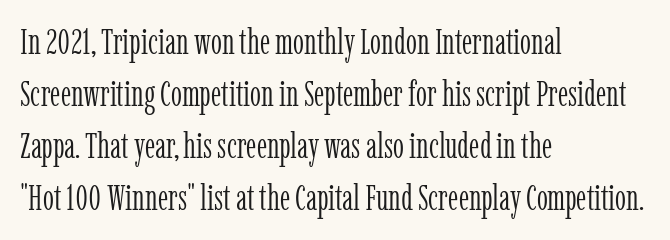
Nope, not italic — everything's standing straight. The strokes are not fattened; the text isn't bold. Baseline-to-baseline distance is the conventional proportion of letter height. Is this a sans? No — the strokes have serifs.
